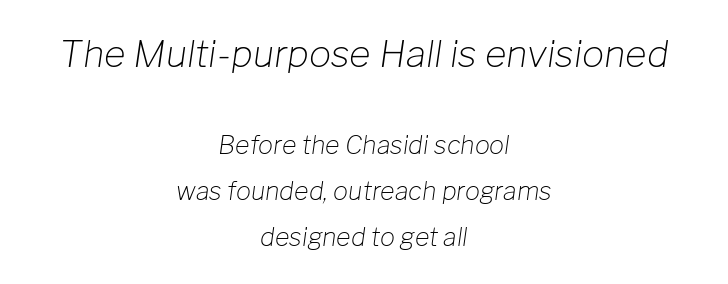
Q: Is the text bold? A: No.
Q: Is the text italic (slanted)? A: Yes, it leans right by about 8 degrees.
Q: Is the text underlined? A: No.
Q: How is the paragraph aligned? A: Centered.
Q: Is the spacing between letters normal or unusually wide? A: Normal.
Q: Which block of text is set in a larger size, the first (top) or the second (bottom)? A: The first (top) one.
Q: Width (condensed, normal, or wide)? A: Normal.
Q: Stroke contrast? A: Low.
Q: x-height? A: Medium.
Q: Monospaced? A: No.
